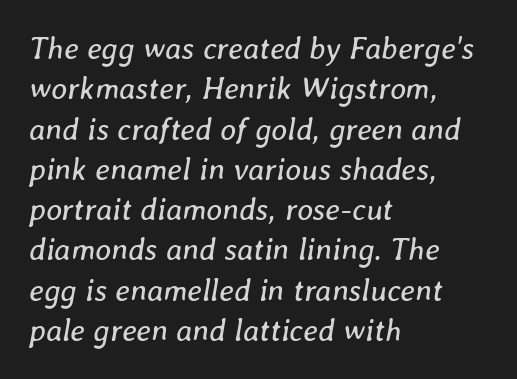
The image shows 31 px regular-weight type, italic (leaning right); set left-aligned, normal line spacing (1.3x), normal letter spacing, not underlined; low stroke contrast and a medium x-height.
